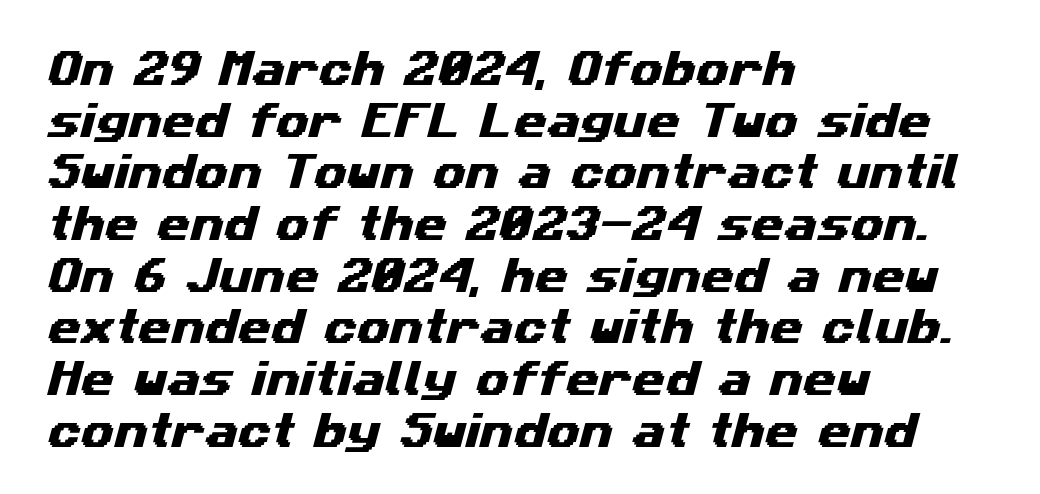
The image shows 38 px wide sans-serif type; set left-aligned, normal line spacing (1.36x), normal letter spacing, not underlined; medium stroke contrast and a medium x-height.
